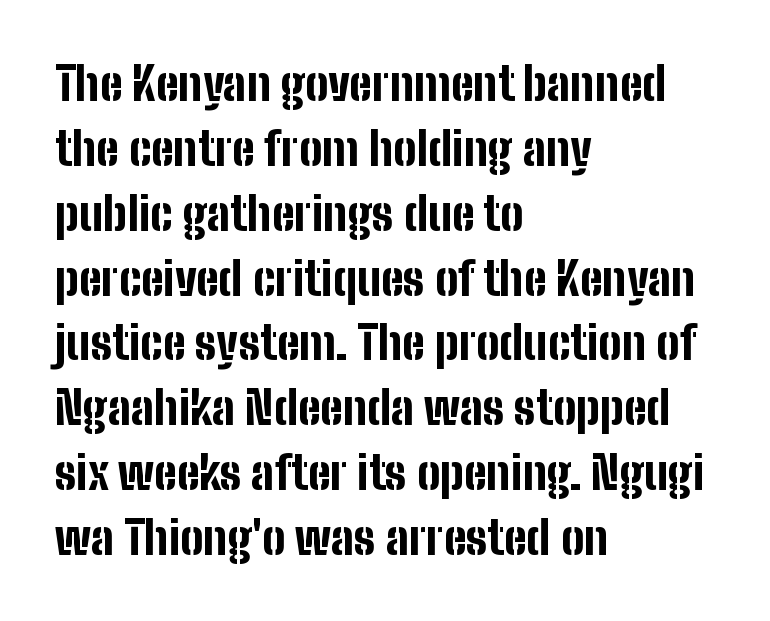
{"serif": "no", "italic": "no", "bold": "yes", "weight": "bold", "width": "condensed", "stroke_contrast": "low", "x_height": "medium", "monospaced": "no", "underline": "no", "align": "left", "line_spacing": "normal", "line_spacing_ratio": 1.41, "letter_spacing": "normal", "letter_spacing_em": 0.0, "glyph_px": 46}
